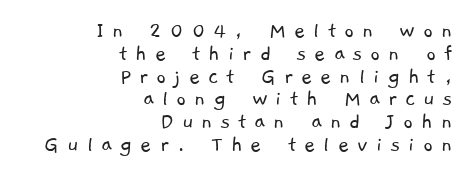
Each new line begins almost immediately beneath the previous one. The zone under the glyphs is completely vacant. Does extra space separate the letters? Yes, quite a lot of it. Line endings align vertically; line beginnings do not. Each stroke keeps to a modest, everyday thickness or less.
